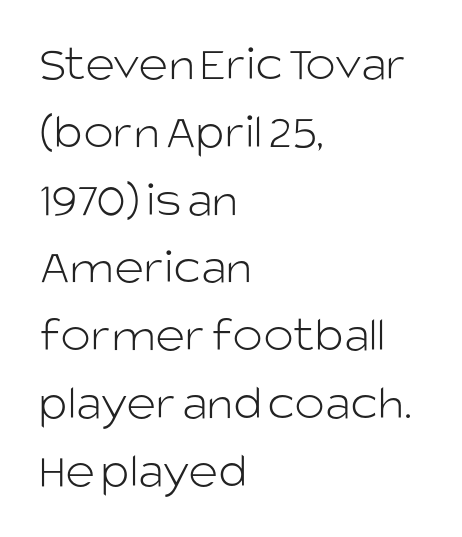
{"serif": "no", "italic": "no", "bold": "no", "weight": "light", "width": "normal", "stroke_contrast": "low", "x_height": "large", "monospaced": "no", "underline": "no", "align": "left", "line_spacing": "normal", "line_spacing_ratio": 1.33, "letter_spacing": "normal", "letter_spacing_em": 0.0, "glyph_px": 51}
